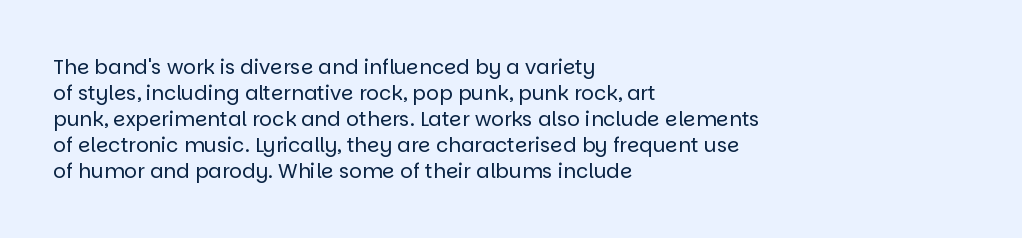
{"italic": "no", "bold": "no", "underline": "no", "align": "left", "line_spacing": "normal", "line_spacing_ratio": 1.3, "letter_spacing": "normal", "letter_spacing_em": 0.0, "glyph_px": 20}
